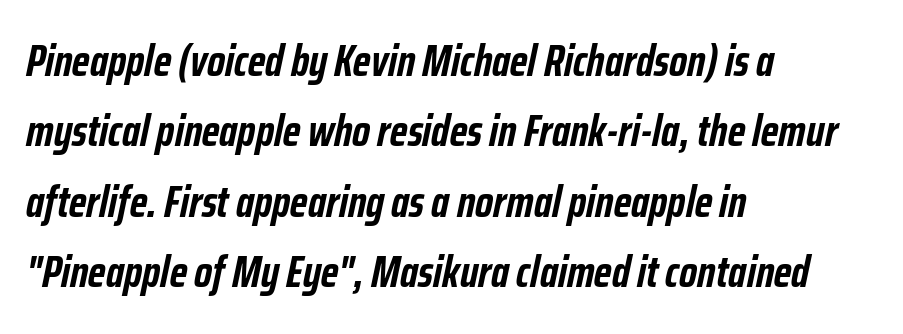
The image shows 44 px semibold, condensed type, italic (leaning right); set left-aligned, normal line spacing (1.6x), normal letter spacing, not underlined; low stroke contrast and a medium x-height.
